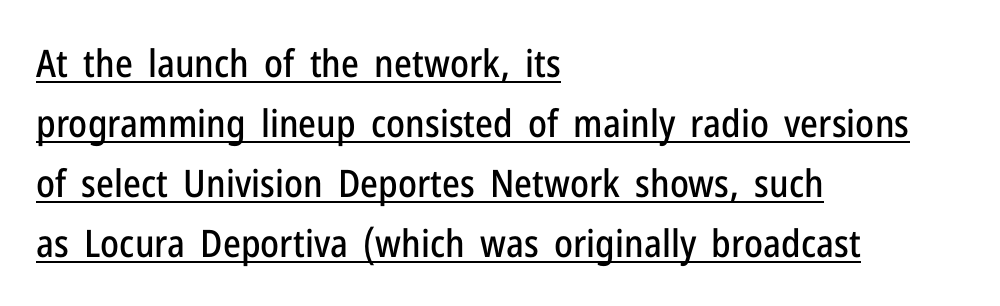
The image shows 38 px condensed sans-serif type, upright; set left-aligned, normal line spacing (1.58x), normal letter spacing, underlined; low stroke contrast and a medium x-height.
